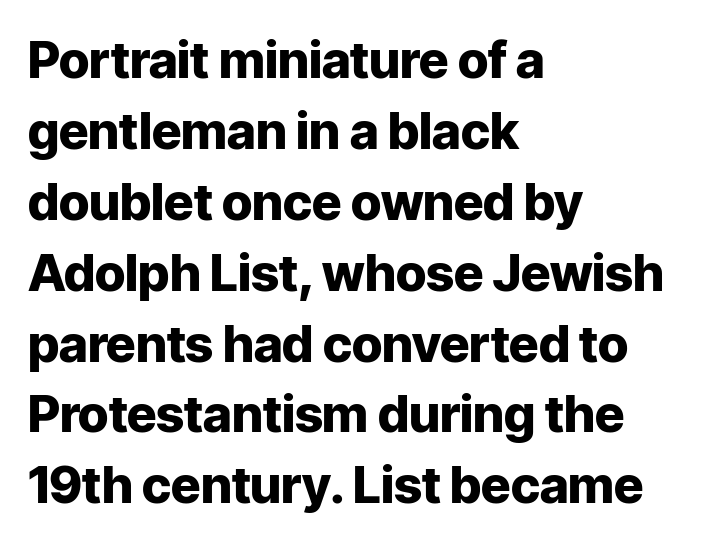
Q: Is the text bold? A: Yes.
Q: Is the text italic (slanted)? A: No, it is upright.
Q: Is the typeface a serif or a sans-serif typeface? A: Sans-serif.
Q: Is the text underlined? A: No.
Q: How is the paragraph aligned? A: Left-aligned.
Q: Is the spacing between letters normal or unusually wide? A: Normal.
Q: Is the spacing between lines tight, normal or loose? A: Normal.
Q: Width (condensed, normal, or wide)? A: Normal.
Q: Stroke contrast? A: Low.
Q: x-height? A: Medium.
Q: Monospaced? A: No.
